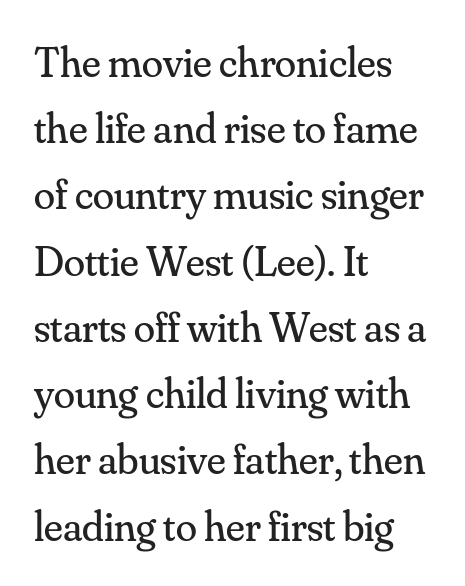
What kind of face is this? One with serifs. These lines stack with their left ends in a neat column. Vertical spacing — default. Looks like regular typesetting: each glyph gets only the width it needs. A typesetter would call this zero additional tracking.
